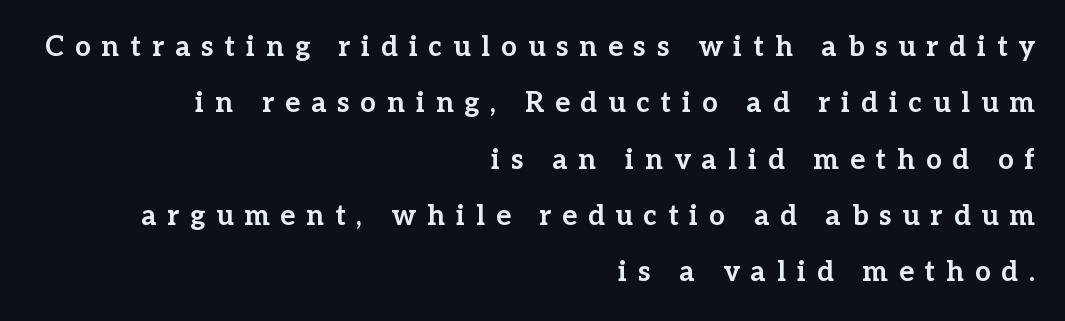
{"serif": "yes", "italic": "no", "bold": "yes", "weight": "bold", "width": "normal", "stroke_contrast": "low", "x_height": "medium", "monospaced": "no", "underline": "no", "align": "right", "line_spacing": "loose", "line_spacing_ratio": 2.01, "letter_spacing": "wide", "letter_spacing_em": 0.39, "glyph_px": 28}
